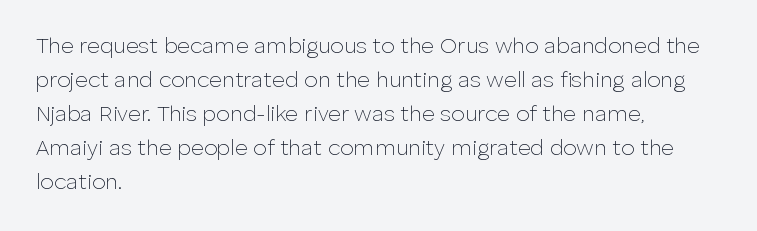
The image shows 22 px text type, upright; set left-aligned, normal line spacing (1.54x), normal letter spacing, not underlined.
